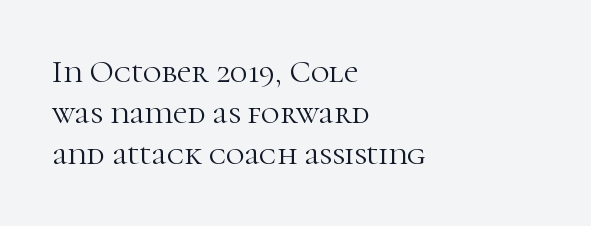
Alignment: flush left. No word sits above an underline. Caption: face not bold, strokes unweighted. The rendering keeps characters at their native spacing.
